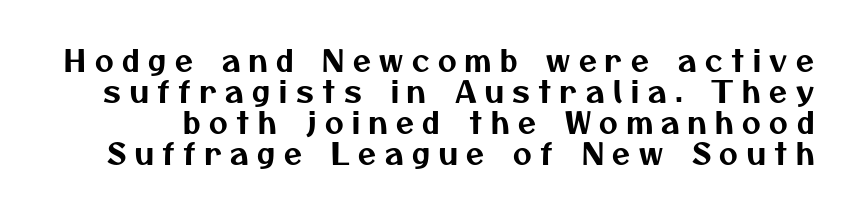
{"serif": "no", "width": "normal", "stroke_contrast": "medium", "x_height": "medium", "monospaced": "no", "underline": "no", "line_spacing": "tight", "line_spacing_ratio": 1.07, "letter_spacing": "wide", "letter_spacing_em": 0.3, "glyph_px": 29}
